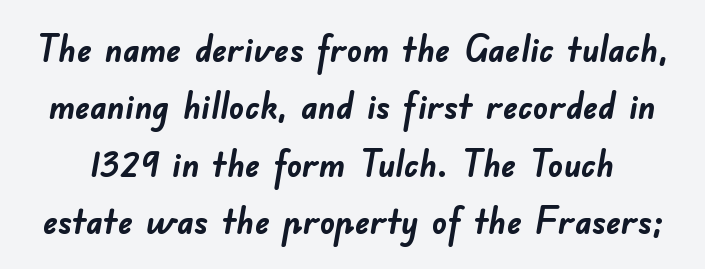
The image shows 37 px semibold sans-serif type; set normal line spacing (1.55x), normal letter spacing, not underlined; low stroke contrast and a small x-height.
